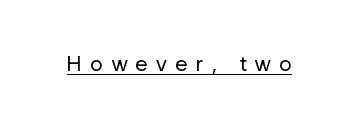
The type sits square on the baseline with zero lean. Compared with undecorated copy, this sample adds a rule below the words. Does extra space separate the letters? Yes, quite a lot of it. The letters look calm and open, with moderate or lighter stems.
